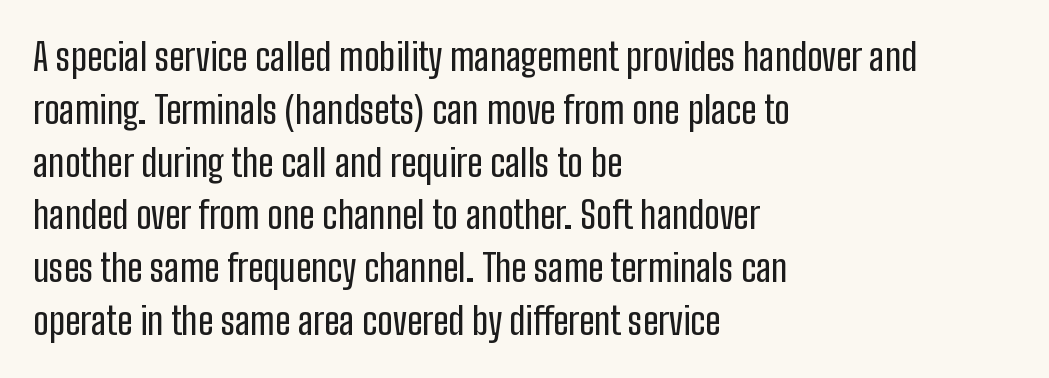
Serif or sans? Sans — the stroke terminals are bare. Observe the ordinary spacing: letters are neighbours, not strangers. Underline: absent. Summary of vertical rhythm: regular, with standard interline spacing. Ascenders rise straight up at ninety degrees.
